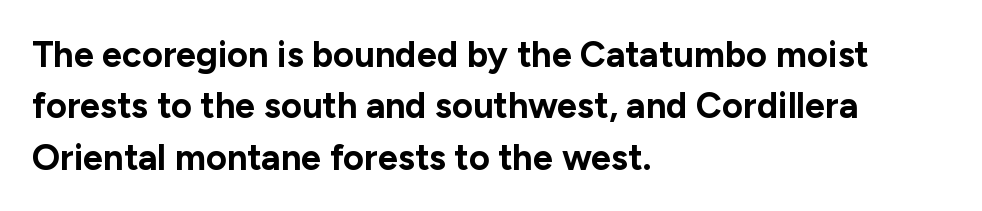
{"serif": "no", "italic": "no", "bold": "yes", "weight": "bold", "width": "normal", "stroke_contrast": "low", "x_height": "medium", "monospaced": "no", "underline": "no", "align": "left", "line_spacing": "normal", "line_spacing_ratio": 1.43, "letter_spacing": "normal", "letter_spacing_em": 0.0, "glyph_px": 36}
